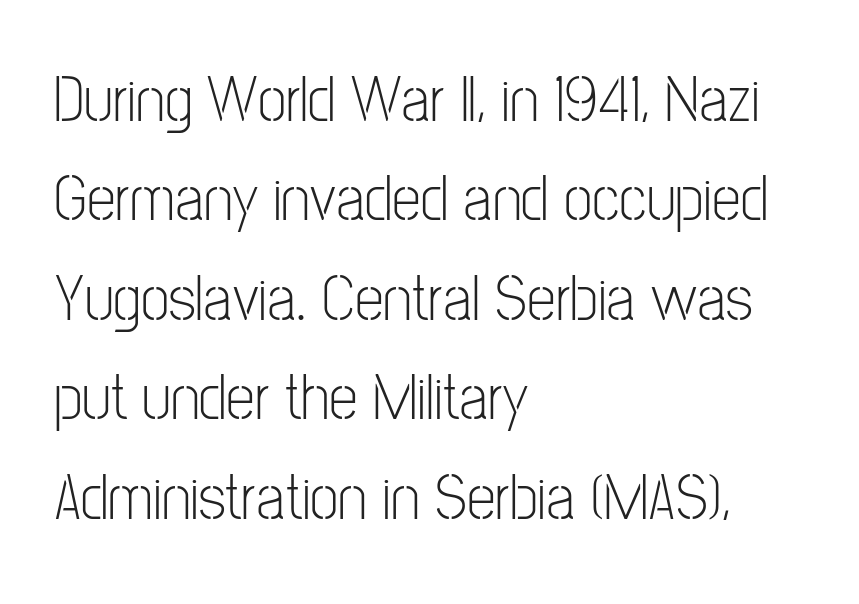
{"serif": "no", "italic": "no", "bold": "no", "weight": "light", "width": "condensed", "stroke_contrast": "low", "x_height": "medium", "monospaced": "no", "underline": "no", "align": "left", "line_spacing": "normal", "line_spacing_ratio": 1.53, "letter_spacing": "normal", "letter_spacing_em": 0.0, "glyph_px": 65}
